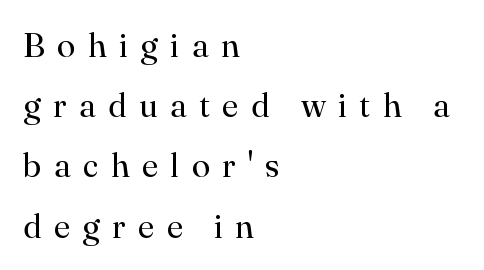
Spacing verdict: proportional, widths tailored to each character. Inter-character spacing is expanded well beyond the font's built-in metrics. The compositor pushed each line to the left boundary. Is the stroke heavy? The answer is a plain regular-or-lighter. Posture: straight, roman, zero tilt.
